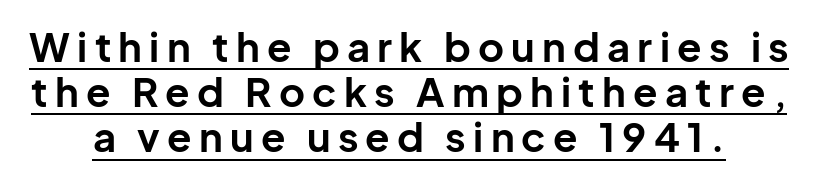
The image shows 40 px bold sans-serif type, upright; set tight line spacing (1.13x), underlined; low stroke contrast and a medium x-height.
